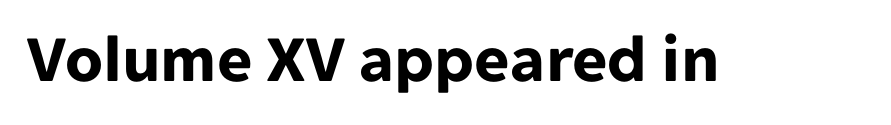
The image shows 68 px bold sans-serif type, upright; set normal letter spacing, not underlined; low stroke contrast and a medium x-height.
